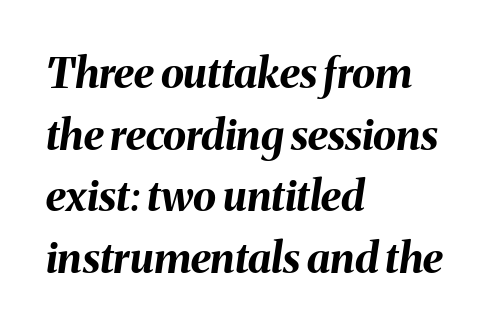
{"italic": "yes", "lean": "right", "slant_degrees": 8, "bold": "yes", "weight": "bold", "width": "normal", "stroke_contrast": "medium", "x_height": "medium", "monospaced": "no", "underline": "no", "align": "left", "line_spacing": "normal", "line_spacing_ratio": 1.47, "letter_spacing": "normal", "letter_spacing_em": 0.0, "glyph_px": 42}
